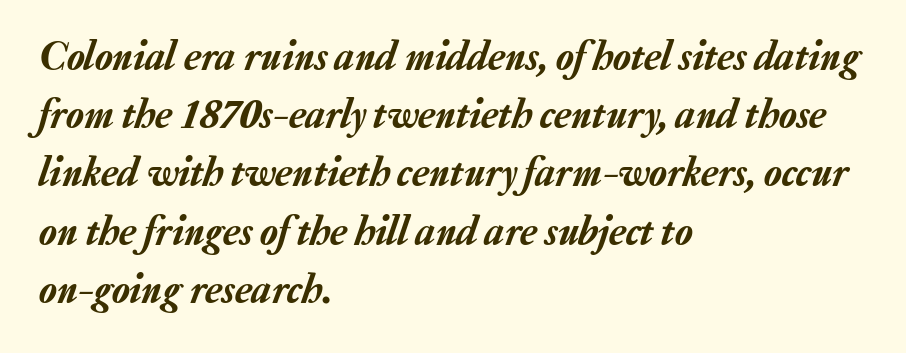
{"italic": "yes", "lean": "right", "slant_degrees": 20, "width": "normal", "stroke_contrast": "low", "x_height": "medium", "monospaced": "no", "underline": "no", "align": "left", "line_spacing": "normal", "line_spacing_ratio": 1.42, "letter_spacing": "normal", "letter_spacing_em": 0.0, "glyph_px": 41}
